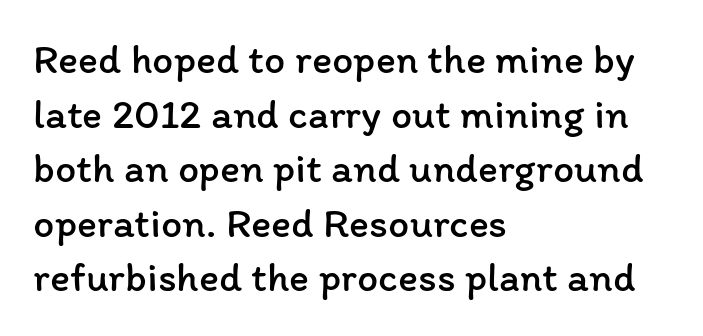
The image shows 42 px regular-weight type, upright; set left-aligned, normal line spacing (1.3x), normal letter spacing, not underlined; low stroke contrast and a medium x-height.
